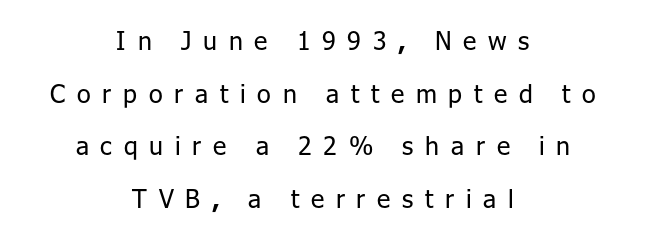
The image shows 25 px text type, upright; set centered, loose line spacing (2.11x), unusually wide letter spacing (+0.47 em), not underlined.
